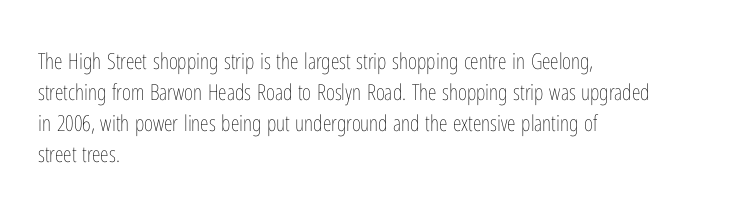
{"italic": "no", "bold": "no", "underline": "no", "align": "left", "line_spacing": "normal", "line_spacing_ratio": 1.41, "letter_spacing": "normal", "letter_spacing_em": 0.0, "glyph_px": 22}
